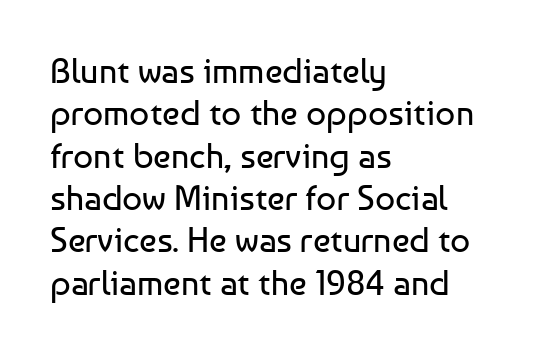
Q: Is the text bold? A: No.
Q: Is the text italic (slanted)? A: No, it is upright.
Q: Is the typeface a serif or a sans-serif typeface? A: Sans-serif.
Q: Is the text underlined? A: No.
Q: How is the paragraph aligned? A: Left-aligned.
Q: Is the spacing between letters normal or unusually wide? A: Normal.
Q: Width (condensed, normal, or wide)? A: Normal.
Q: Stroke contrast? A: Low.
Q: x-height? A: Medium.
Q: Monospaced? A: No.
